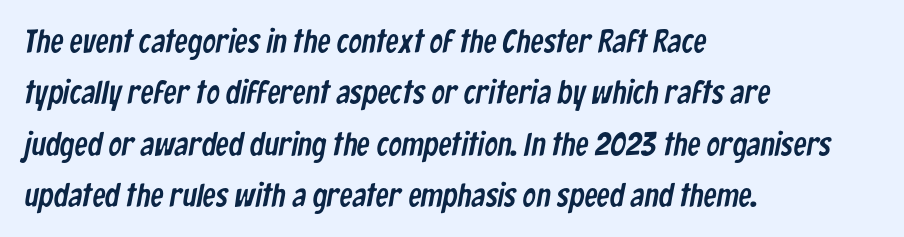
Each line starts at the same left margin while the right side varies. The designer left line spacing at the default. Letters rest on an invisible, unmarked baseline. Each letter keeps its own natural width here, so spacing adapts to shape. There is no visible air inserted between adjacent glyphs.
